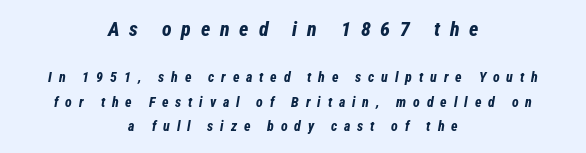
{"italic": "yes", "lean": "right", "slant_degrees": 12, "bold": "yes", "underline": "no", "align": "center", "line_spacing_ratio": 1.78, "letter_spacing": "wide", "letter_spacing_em": 0.49, "larger_block": "first", "size_ratio": 1.43, "glyph_px": 20}
